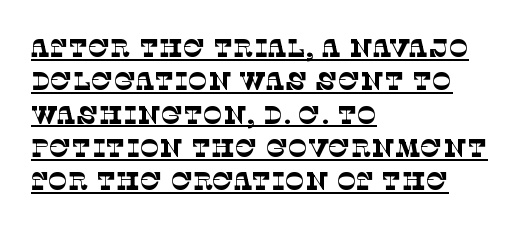
The image shows 26 px text type; set left-aligned, normal line spacing (1.28x), normal letter spacing, underlined.
